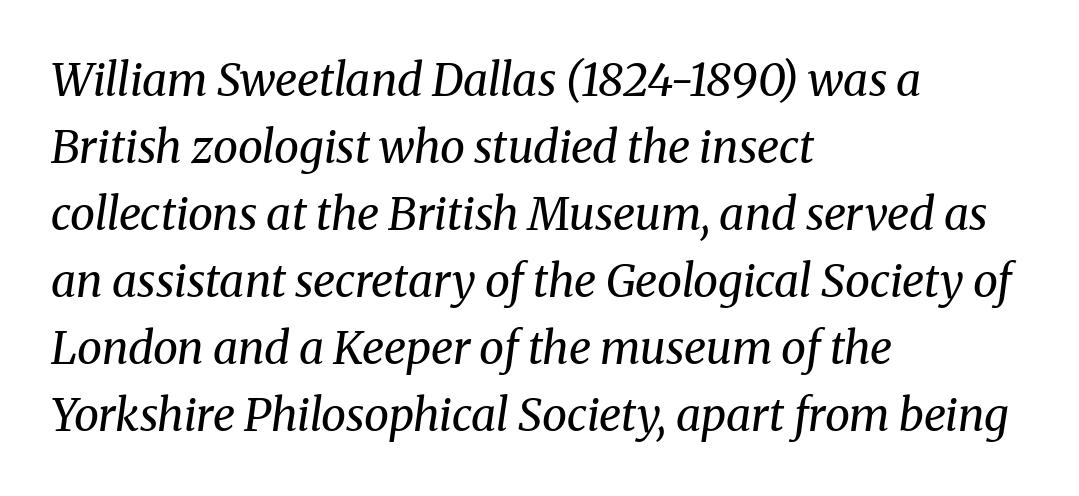
The image shows 45 px regular-weight serif type, italic (leaning right); set left-aligned, normal line spacing (1.49x), normal letter spacing, not underlined; medium stroke contrast and a medium x-height.
